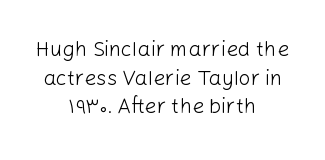
The image shows 21 px text type, upright; set centered, normal line spacing (1.36x), normal letter spacing, not underlined.
